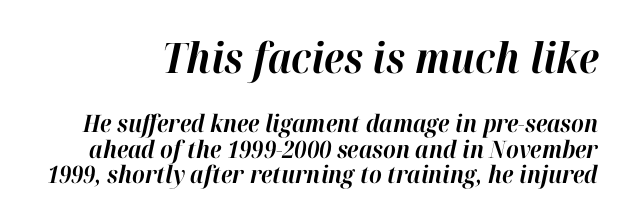
{"italic": "yes", "lean": "right", "slant_degrees": 12, "bold": "yes", "weight": "bold", "width": "normal", "stroke_contrast": "high", "x_height": "medium", "monospaced": "no", "underline": "no", "line_spacing": "tight", "line_spacing_ratio": 1.06, "letter_spacing": "normal", "letter_spacing_em": 0.0, "larger_block": "first", "size_ratio": 1.75, "glyph_px": 42}
